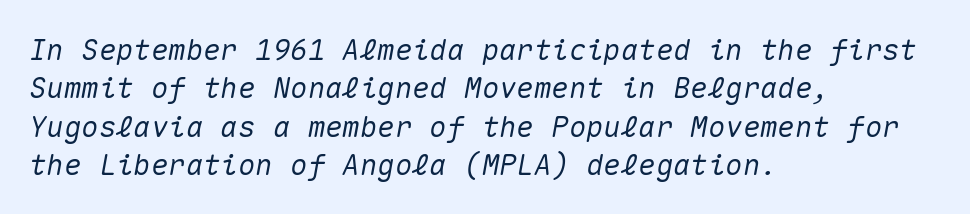
This sample has the even, mechanical cadence of fixed-width lettering. Only glyphs here, with clear space below each row. Each new line begins a customary step beneath the previous one. The rendering anchors every line to the left-hand side.
